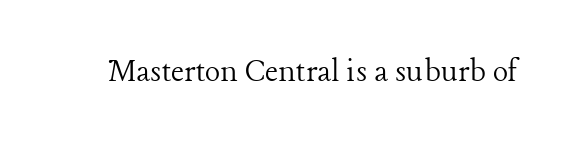
Q: Is the text bold? A: No.
Q: Is the text italic (slanted)? A: No, it is upright.
Q: Is the typeface a serif or a sans-serif typeface? A: Serif.
Q: Is the text underlined? A: No.
Q: Is the spacing between letters normal or unusually wide? A: Normal.
Q: Width (condensed, normal, or wide)? A: Normal.
Q: Stroke contrast? A: Low.
Q: x-height? A: Medium.
Q: Monospaced? A: No.
